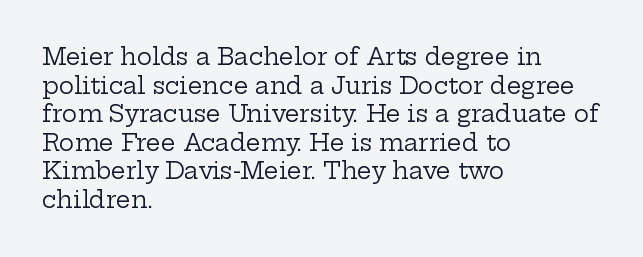
Q: Is the text bold? A: No.
Q: Is the text italic (slanted)? A: No, it is upright.
Q: Is the text underlined? A: No.
Q: How is the paragraph aligned? A: Left-aligned.
Q: Is the spacing between letters normal or unusually wide? A: Normal.
